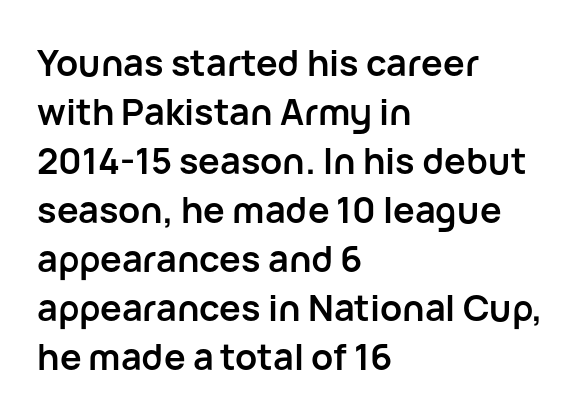
Q: Is the text bold? A: Yes.
Q: Is the text italic (slanted)? A: No, it is upright.
Q: Is the typeface a serif or a sans-serif typeface? A: Sans-serif.
Q: Is the text underlined? A: No.
Q: How is the paragraph aligned? A: Left-aligned.
Q: Is the spacing between letters normal or unusually wide? A: Normal.
Q: Is the spacing between lines tight, normal or loose? A: Normal.
Q: Width (condensed, normal, or wide)? A: Normal.
Q: Stroke contrast? A: Low.
Q: x-height? A: Medium.
Q: Monospaced? A: No.
